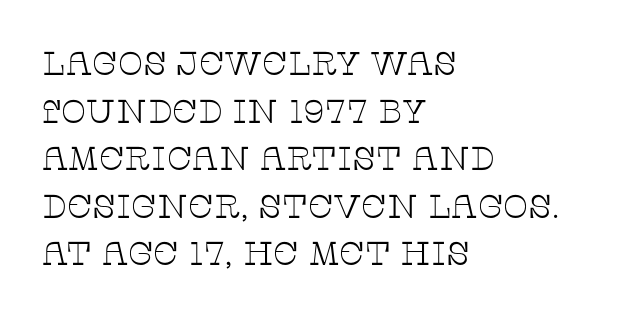
A typesetter would call this proportional, since set widths differ per character. A bare baseline throughout the passage. These lines keep a tight, regular rhythm from letter to letter. If you drew a line through each stem, it would be perfectly vertical. All the whitespace from short lines collects on the right. Is the stroke heavy? The answer is a plain regular-or-lighter.
